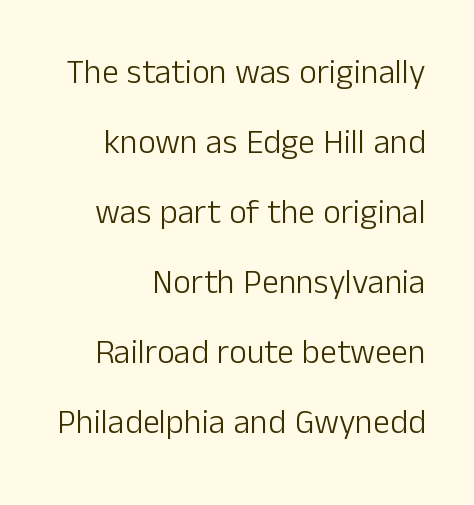
Reading down the block, your eye finds every line finishing at a fixed right position. In terms of posture, this sample is upright. The space directly below the letters is spotless. Is this a heavy cut? Hardly; it is regular or lighter. Here the designer chose a conventional face with non-uniform glyph widths.
